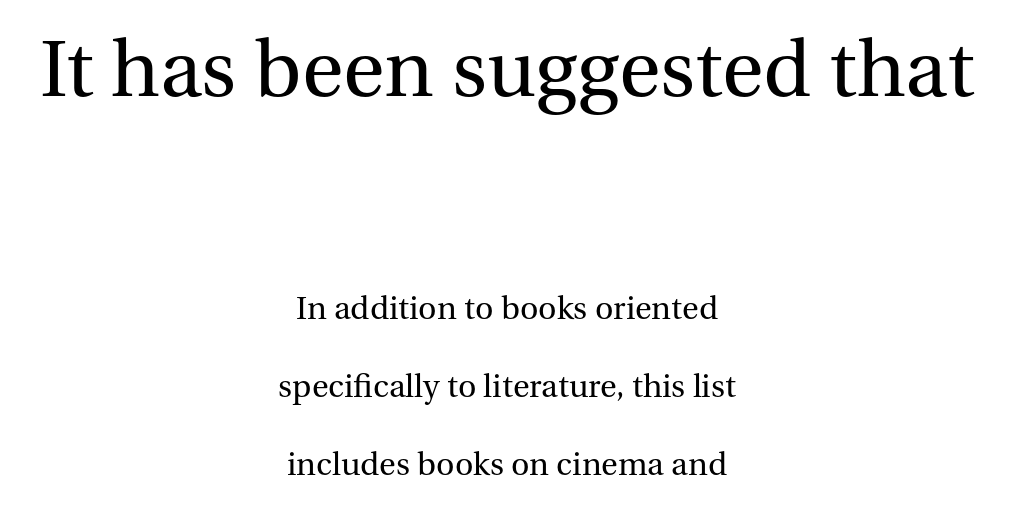
The image shows 80 px regular-weight serif type, upright; set centered, loose line spacing (2.44x), normal letter spacing, not underlined; the first (top) block is 2.5x larger; medium stroke contrast and a medium x-height.
